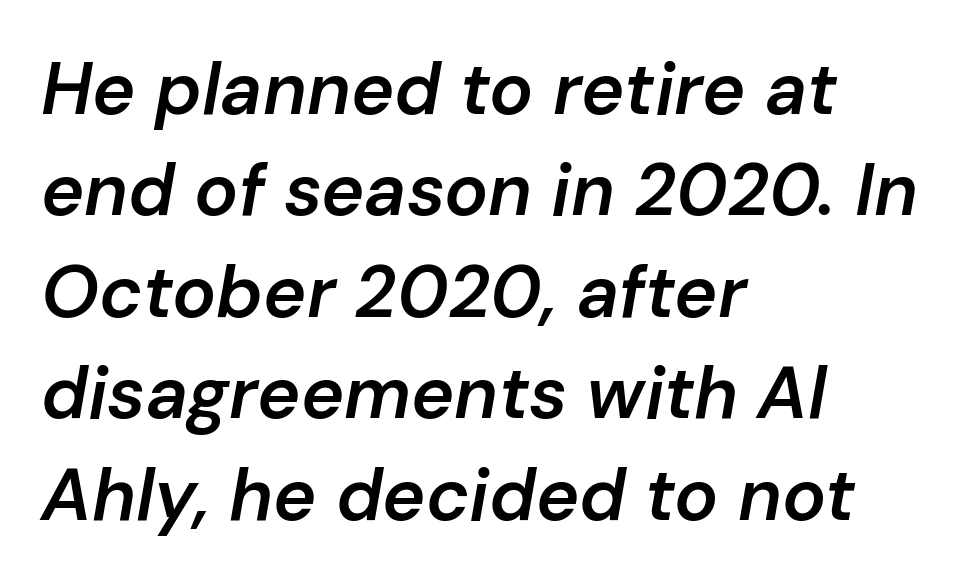
Q: Is the text bold? A: Semi-bold.
Q: Is the text italic (slanted)? A: Yes, it leans right by about 10 degrees.
Q: Is the text underlined? A: No.
Q: How is the paragraph aligned? A: Left-aligned.
Q: Is the spacing between letters normal or unusually wide? A: Normal.
Q: Is the spacing between lines tight, normal or loose? A: Normal.
Q: Width (condensed, normal, or wide)? A: Normal.
Q: Stroke contrast? A: Low.
Q: x-height? A: Medium.
Q: Monospaced? A: No.
